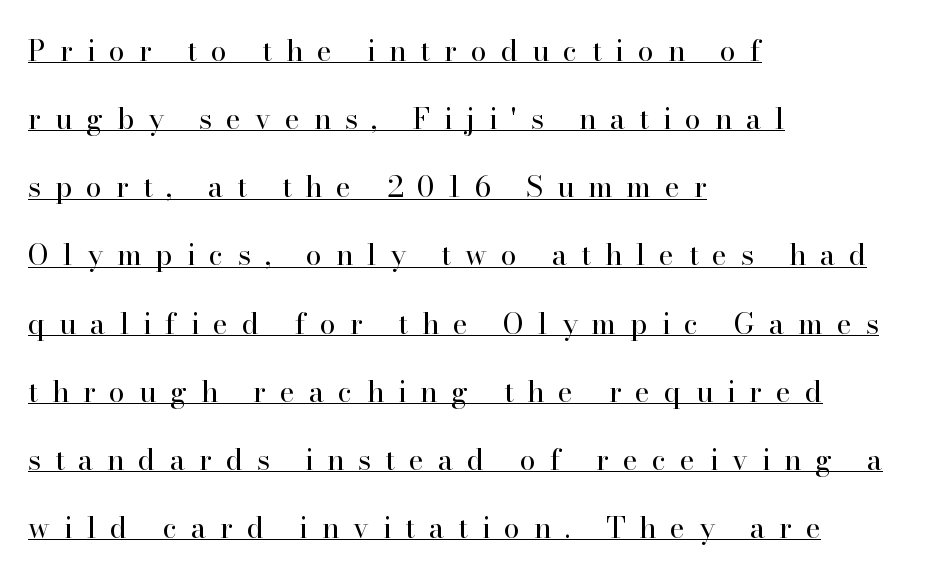
Q: Is the text bold? A: No.
Q: Is the text italic (slanted)? A: No, it is upright.
Q: Is the typeface a serif or a sans-serif typeface? A: Serif.
Q: Is the text underlined? A: Yes.
Q: How is the paragraph aligned? A: Left-aligned.
Q: Is the spacing between letters normal or unusually wide? A: Unusually wide.
Q: Is the spacing between lines tight, normal or loose? A: Loose.
Q: Width (condensed, normal, or wide)? A: Normal.
Q: Stroke contrast? A: High.
Q: x-height? A: Small.
Q: Monospaced? A: No.
